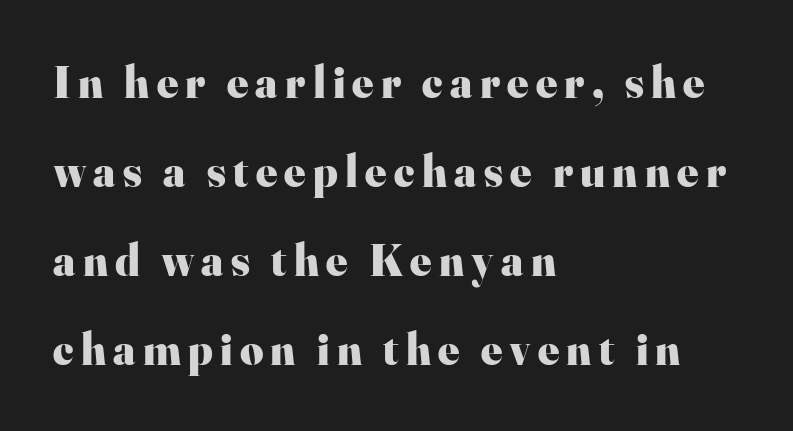
Visually the block forms a straight wall on the left and a jagged coastline on the right. Is there any slant? The stems are plumb. Chunky letters — that's bold for sure. To sum up the face: it has serifs. Nobody drew a line under any word here.
